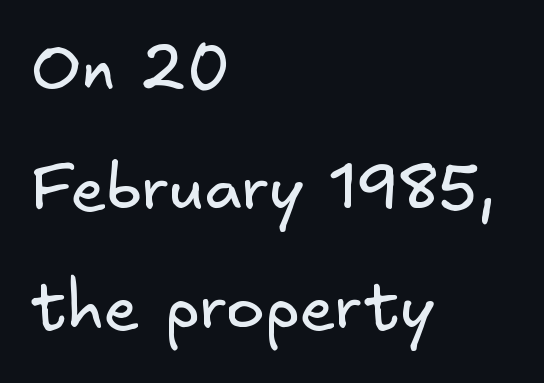
Q: Is the text bold? A: No.
Q: Is the typeface a serif or a sans-serif typeface? A: Sans-serif.
Q: Is the text underlined? A: No.
Q: How is the paragraph aligned? A: Left-aligned.
Q: Is the spacing between letters normal or unusually wide? A: Normal.
Q: Width (condensed, normal, or wide)? A: Normal.
Q: Stroke contrast? A: Low.
Q: x-height? A: Small.
